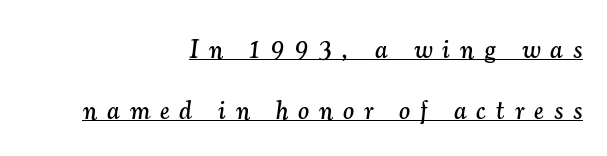
{"italic": "yes", "lean": "right", "slant_degrees": 7, "underline": "yes", "align": "right", "line_spacing": "loose", "line_spacing_ratio": 2.33, "letter_spacing": "wide", "letter_spacing_em": 0.39, "glyph_px": 26}
